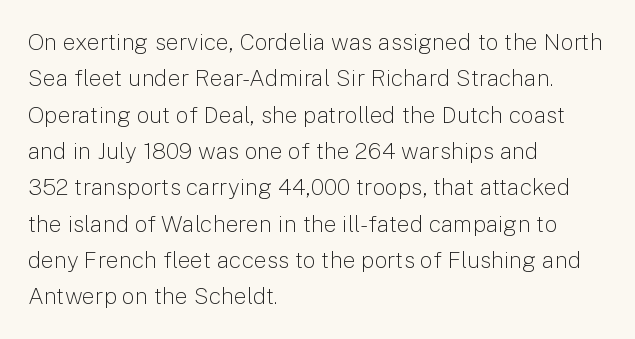
Compared with typical paragraphs, the rows here are spaced about the same. The letterforms sit at book weight or below. Ascenders rise straight up at ninety degrees. The lines are quadded left. Check the space under the baseline: it is left empty. Tracking value appears to be zero — textbook default spacing.
